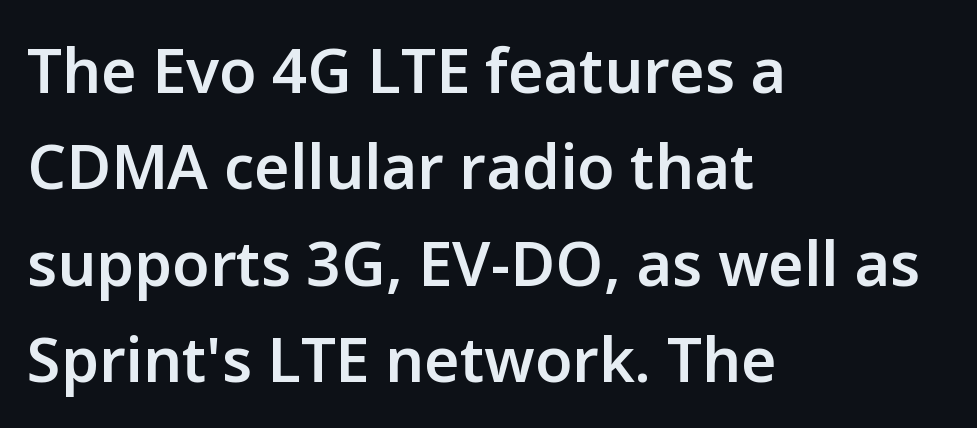
The image shows 61 px semibold sans-serif type, upright; set left-aligned, normal line spacing (1.58x), normal letter spacing, not underlined; low stroke contrast and a medium x-height.
